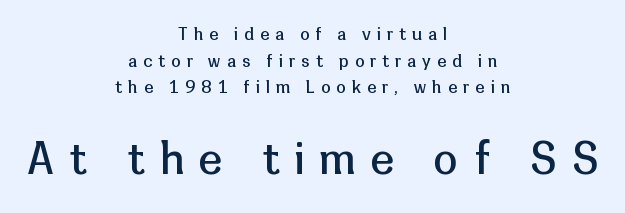
Q: Is the text bold? A: No.
Q: Is the text italic (slanted)? A: No, it is upright.
Q: Is the typeface a serif or a sans-serif typeface? A: Sans-serif.
Q: Is the text underlined? A: No.
Q: How is the paragraph aligned? A: Centered.
Q: Is the spacing between letters normal or unusually wide? A: Unusually wide.
Q: Is the spacing between lines tight, normal or loose? A: Normal.
Q: Which block of text is set in a larger size, the first (top) or the second (bottom)? A: The second (bottom) one.
Q: Width (condensed, normal, or wide)? A: Normal.
Q: Stroke contrast? A: Low.
Q: x-height? A: Medium.
Q: Monospaced? A: No.
